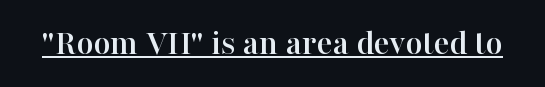
To sum up the face: it has serifs. Compared with undecorated copy, this sample adds a rule below the words. Looks like regular typesetting: each glyph gets only the width it needs. The typography opts for an upright posture over an oblique one. Is the letter spacing exaggerated? No — it looks like the ordinary default.
